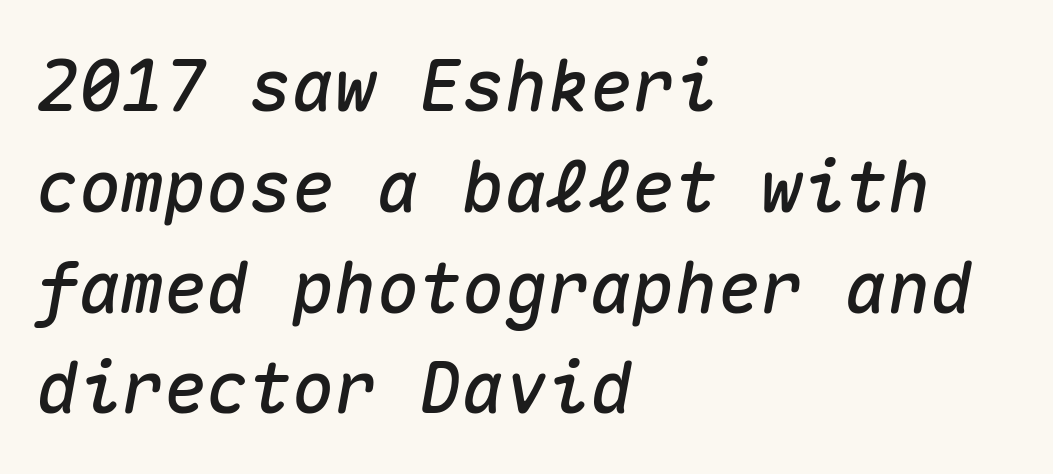
The image shows 71 px text type, italic (leaning right), monospaced; set left-aligned, normal line spacing (1.42x), normal letter spacing, not underlined; medium stroke contrast and a medium x-height.
